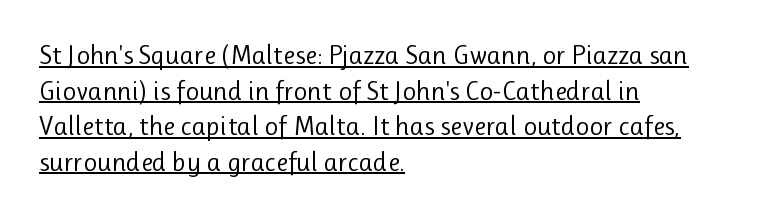
{"italic": "no", "bold": "no", "underline": "yes", "align": "left", "line_spacing": "normal", "line_spacing_ratio": 1.32, "letter_spacing": "normal", "letter_spacing_em": 0.0, "glyph_px": 27}
